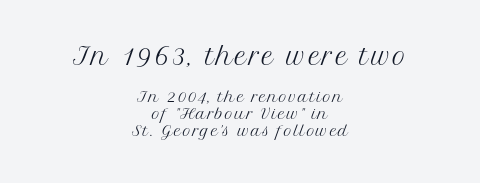
These lines stack symmetrically, like a column narrowing and widening about its center. Top chunk: large. Bottom chunk: small. A light-to-regular cut is what we see here. The zone under the glyphs is completely vacant.
